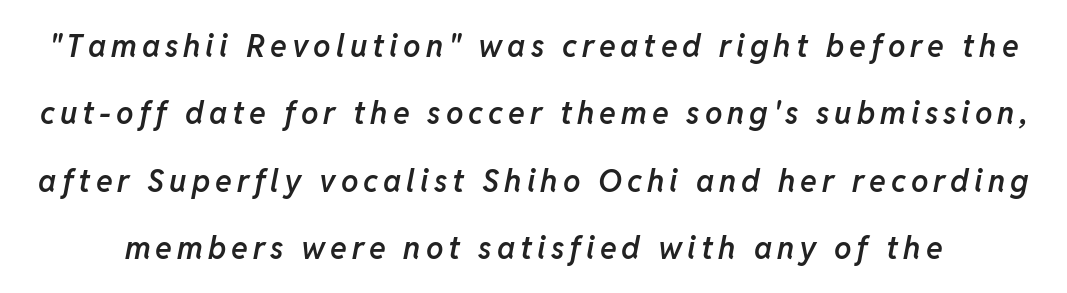
{"italic": "yes", "lean": "right", "slant_degrees": 11, "bold": "semi", "weight": "semibold", "width": "normal", "stroke_contrast": "low", "x_height": "medium", "monospaced": "no", "underline": "no", "line_spacing": "loose", "line_spacing_ratio": 2.17, "glyph_px": 31}
